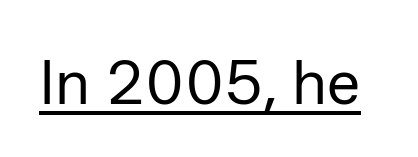
Rendered with straight, roman letterforms. Spacing verdict: proportional, widths tailored to each character. Words appear dense and cohesive because spacing is normal. Check the space under the baseline: a stroke is drawn there.
